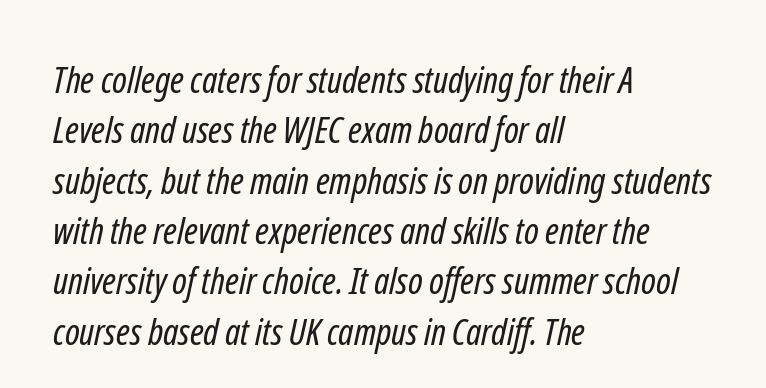
The image shows 37 px regular-weight, condensed sans-serif type; set left-aligned, normal line spacing (1.36x), normal letter spacing, not underlined; low stroke contrast and a medium x-height.
